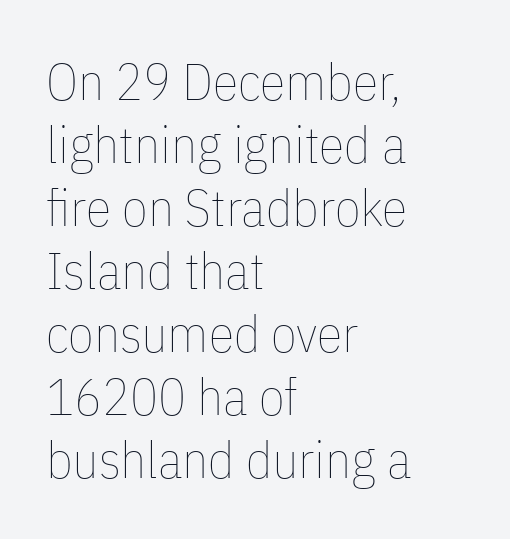
Q: Is the text bold? A: No.
Q: Is the text italic (slanted)? A: No, it is upright.
Q: Is the text underlined? A: No.
Q: How is the paragraph aligned? A: Left-aligned.
Q: Is the spacing between letters normal or unusually wide? A: Normal.
Q: Width (condensed, normal, or wide)? A: Condensed.
Q: Stroke contrast? A: Low.
Q: x-height? A: Medium.
Q: Monospaced? A: No.
